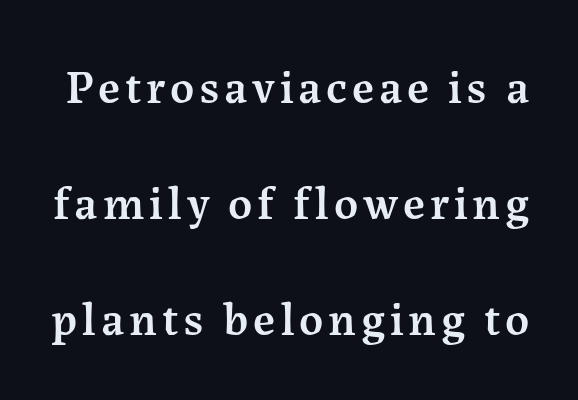
The image shows 47 px semibold serif type, upright; set loose line spacing (2.47x), not underlined; medium stroke contrast and a medium x-height.
